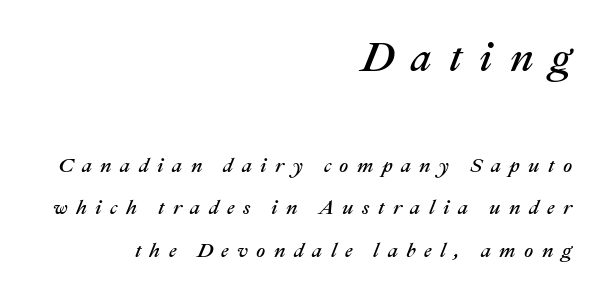
{"italic": "yes", "lean": "right", "slant_degrees": 22, "width": "normal", "stroke_contrast": "medium", "x_height": "medium", "monospaced": "no", "underline": "no", "align": "right", "line_spacing": "loose", "line_spacing_ratio": 2.14, "letter_spacing": "wide", "letter_spacing_em": 0.42, "larger_block": "first", "size_ratio": 2.05, "glyph_px": 41}
